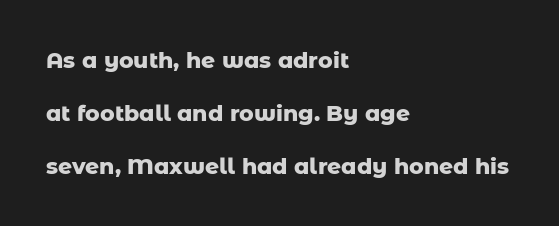
{"italic": "no", "bold": "yes", "underline": "no", "align": "left", "line_spacing": "loose", "line_spacing_ratio": 2.4, "letter_spacing": "normal", "letter_spacing_em": 0.0, "glyph_px": 22}
